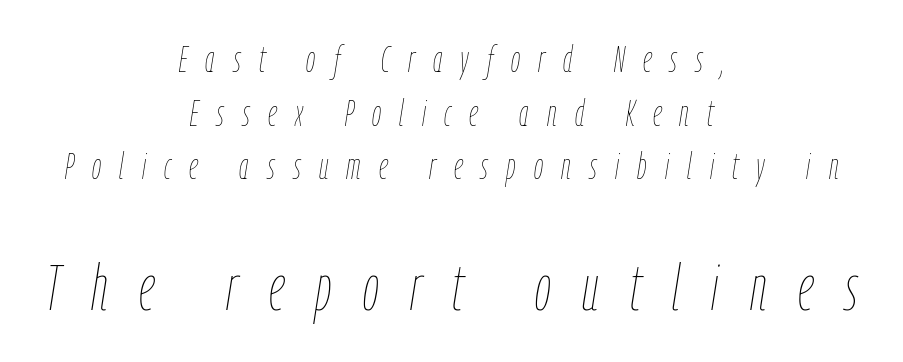
The image shows 64 px thin, condensed type, italic (leaning right); set centered, normal line spacing (1.45x), unusually wide letter spacing (+0.49 em), not underlined; the second (bottom) block is 1.73x larger; low stroke contrast and a medium x-height.
